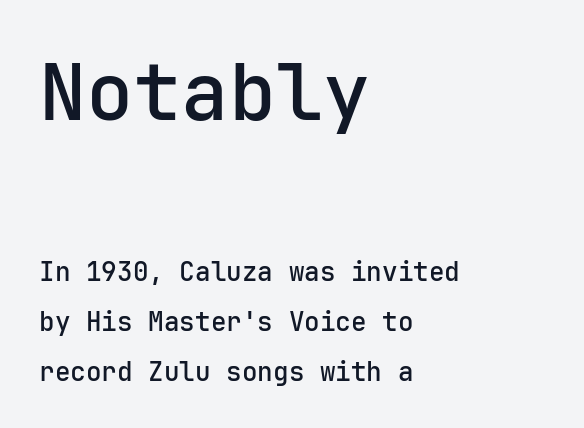
The image shows 79 px semibold sans-serif type, upright; set left-aligned, loose line spacing (1.92x), normal letter spacing, not underlined; the first (top) block is 3.04x larger; low stroke contrast and a medium x-height.
